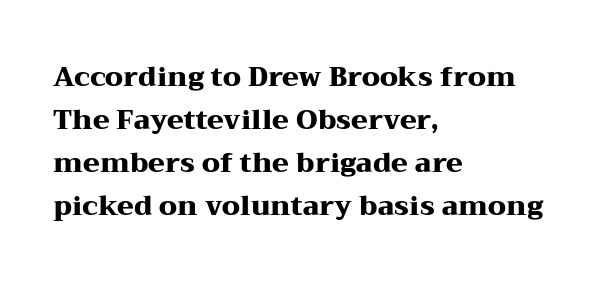
Q: Is the text bold? A: Yes.
Q: Is the text italic (slanted)? A: No, it is upright.
Q: Is the text underlined? A: No.
Q: How is the paragraph aligned? A: Left-aligned.
Q: Is the spacing between letters normal or unusually wide? A: Normal.
Q: Is the spacing between lines tight, normal or loose? A: Normal.
